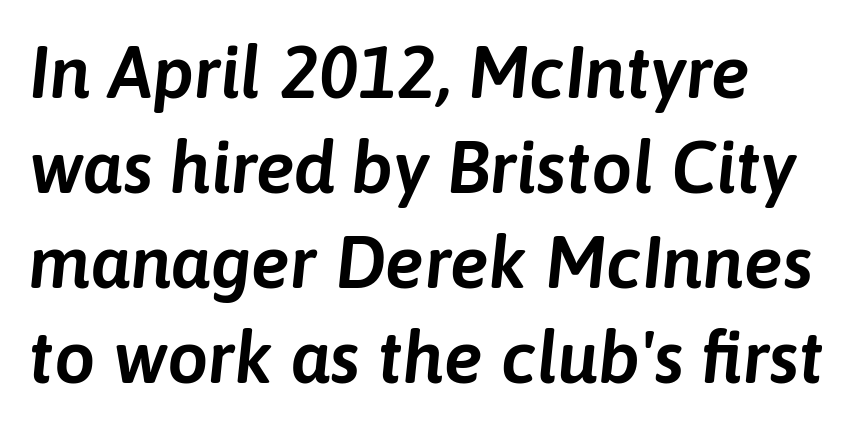
{"italic": "yes", "lean": "right", "slant_degrees": 6, "width": "normal", "stroke_contrast": "low", "x_height": "medium", "monospaced": "no", "underline": "no", "line_spacing": "normal", "line_spacing_ratio": 1.3, "letter_spacing": "normal", "letter_spacing_em": 0.0, "glyph_px": 73}
